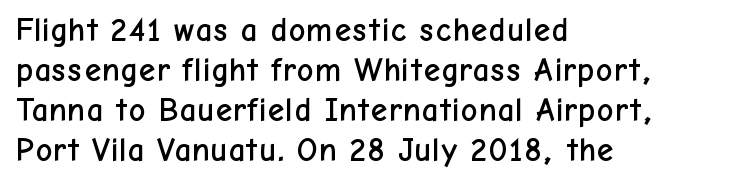
Horizontally, the lines are justified to the leading edge only. Plain, unruled lines of type. Tall strokes in this sample are plumb rather than angled. Is this a fixed-width face? No — the glyphs have proportional, varying widths. The designer went with a sans here, leaving each stem footless. Standard letterfit; no display-style spreading of the glyphs.
